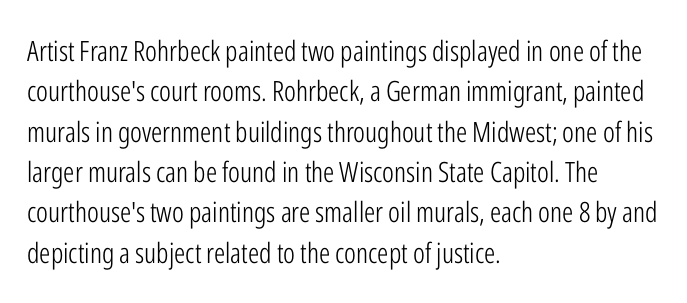
{"serif": "no", "italic": "no", "bold": "no", "weight": "light", "width": "condensed", "stroke_contrast": "low", "x_height": "medium", "monospaced": "no", "underline": "no", "align": "left", "line_spacing": "normal", "line_spacing_ratio": 1.44, "letter_spacing": "normal", "letter_spacing_em": 0.0, "glyph_px": 28}
